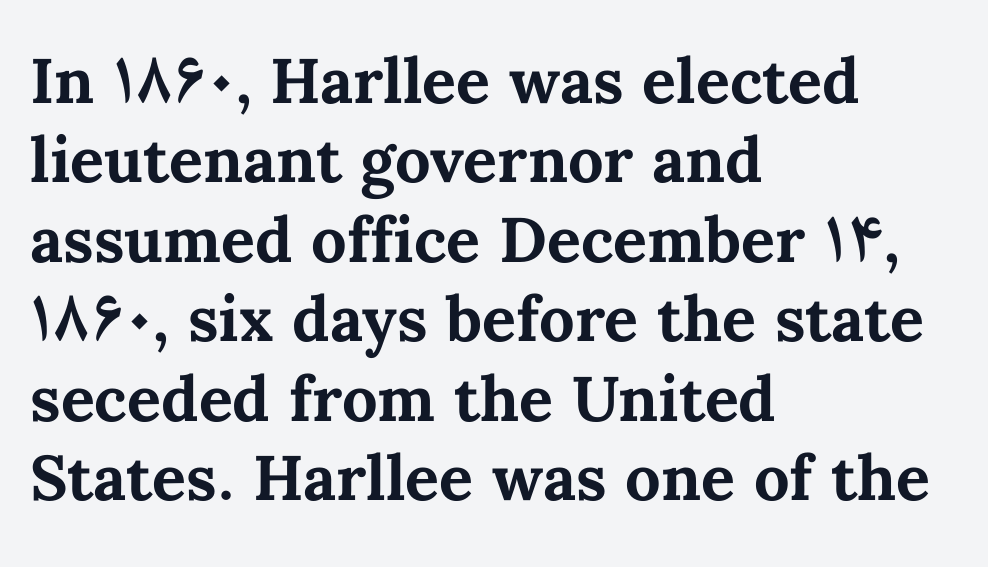
The image shows 63 px bold type, upright; set left-aligned, normal line spacing (1.26x), normal letter spacing, not underlined; medium stroke contrast and a medium x-height.
